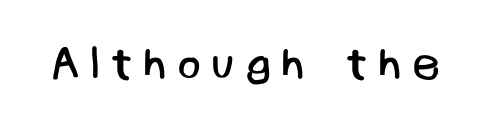
The image shows 44 px regular-weight sans-serif type; set unusually wide letter spacing (+0.23 em), not underlined; low stroke contrast and a large x-height.
